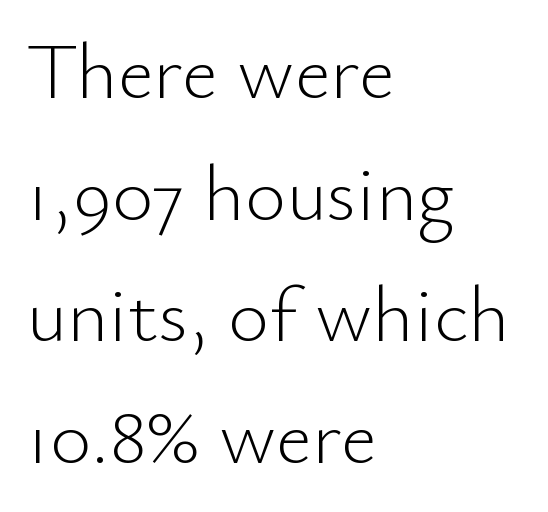
Q: Is the text bold? A: No.
Q: Is the text italic (slanted)? A: No, it is upright.
Q: Is the typeface a serif or a sans-serif typeface? A: Sans-serif.
Q: Is the text underlined? A: No.
Q: How is the paragraph aligned? A: Left-aligned.
Q: Is the spacing between letters normal or unusually wide? A: Normal.
Q: Is the spacing between lines tight, normal or loose? A: Normal.
Q: Width (condensed, normal, or wide)? A: Normal.
Q: Stroke contrast? A: Low.
Q: x-height? A: Small.
Q: Monospaced? A: No.
